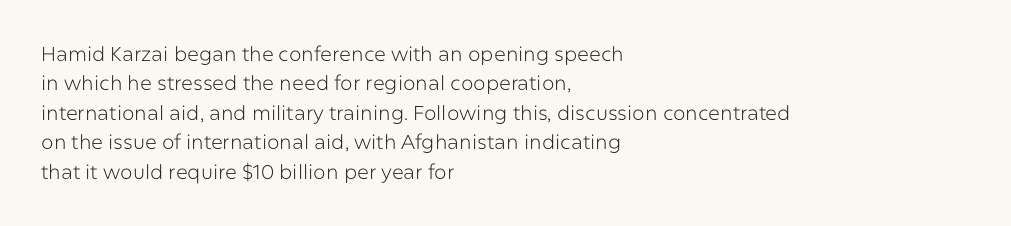
{"italic": "no", "bold": "no", "underline": "no", "align": "left", "line_spacing": "normal", "line_spacing_ratio": 1.47, "letter_spacing": "normal", "letter_spacing_em": 0.0, "glyph_px": 20}
